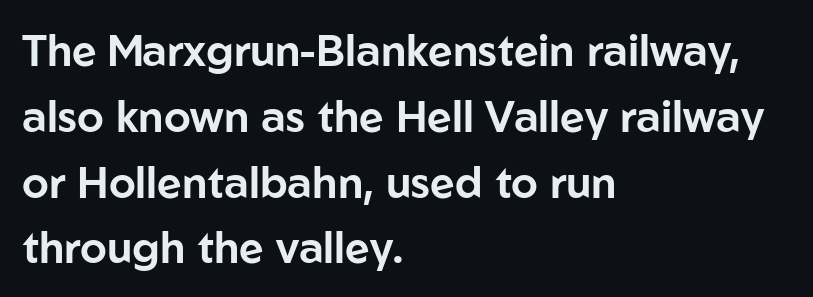
{"serif": "no", "italic": "no", "width": "normal", "stroke_contrast": "low", "x_height": "medium", "monospaced": "no", "underline": "no", "align": "left", "line_spacing": "normal", "line_spacing_ratio": 1.53, "letter_spacing": "normal", "letter_spacing_em": 0.0, "glyph_px": 43}
